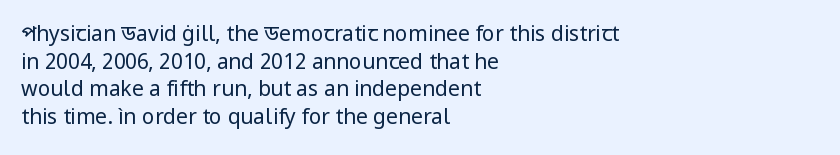
{"italic": "no", "bold": "no", "underline": "no", "align": "left", "line_spacing": "normal", "line_spacing_ratio": 1.32, "letter_spacing": "normal", "letter_spacing_em": 0.0, "glyph_px": 21}
